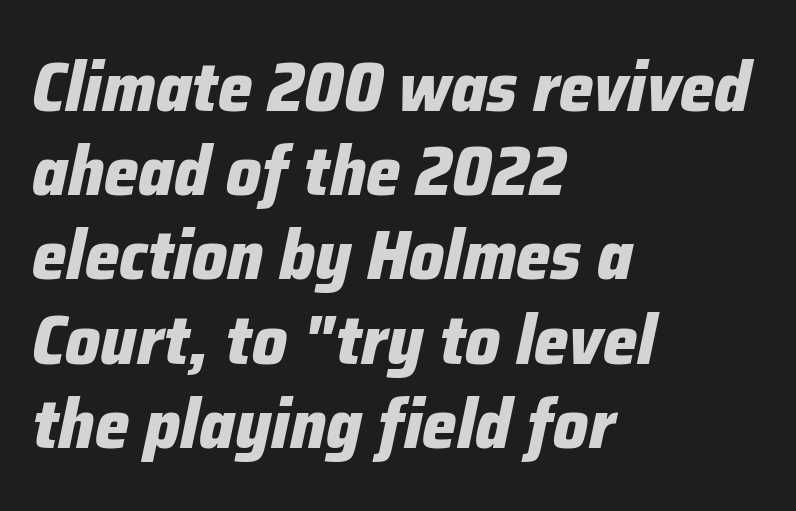
The image shows 69 px heavy type, italic (leaning right); set left-aligned, line spacing 1.22x, normal letter spacing, not underlined; low stroke contrast and a medium x-height.
